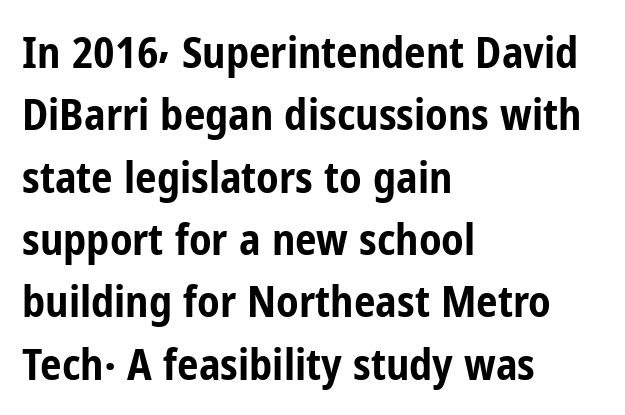
Q: Is the text bold? A: Yes.
Q: Is the text italic (slanted)? A: No, it is upright.
Q: Is the typeface a serif or a sans-serif typeface? A: Sans-serif.
Q: Is the text underlined? A: No.
Q: How is the paragraph aligned? A: Left-aligned.
Q: Is the spacing between letters normal or unusually wide? A: Normal.
Q: Is the spacing between lines tight, normal or loose? A: Normal.
Q: Width (condensed, normal, or wide)? A: Condensed.
Q: Stroke contrast? A: Low.
Q: x-height? A: Medium.
Q: Monospaced? A: No.
